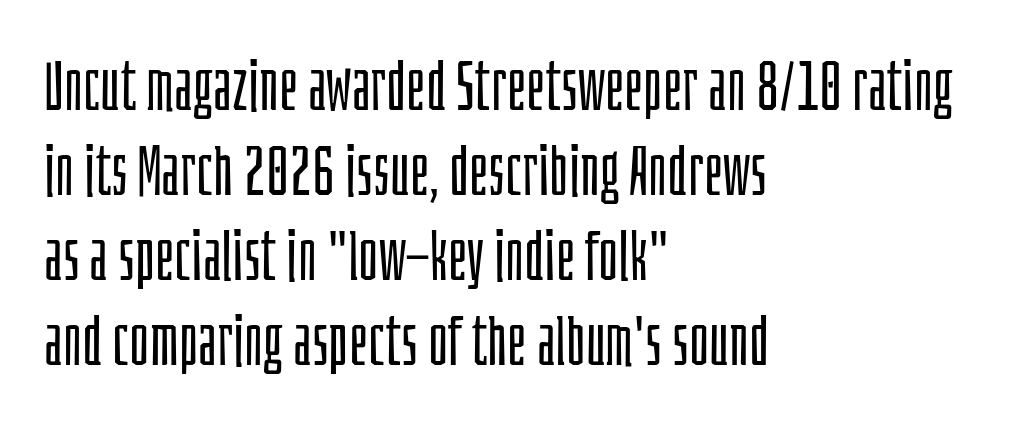
Q: Is the text bold? A: No.
Q: Is the text italic (slanted)? A: No, it is upright.
Q: Is the typeface a serif or a sans-serif typeface? A: Sans-serif.
Q: Is the text underlined? A: No.
Q: How is the paragraph aligned? A: Left-aligned.
Q: Is the spacing between letters normal or unusually wide? A: Normal.
Q: Is the spacing between lines tight, normal or loose? A: Normal.
Q: Width (condensed, normal, or wide)? A: Condensed.
Q: Stroke contrast? A: Low.
Q: x-height? A: Large.
Q: Monospaced? A: No.
